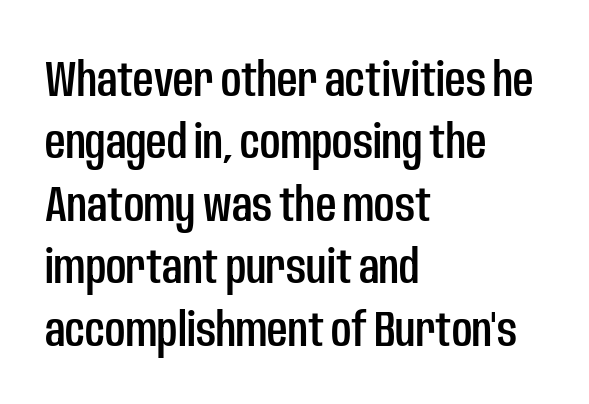
Q: Is the text italic (slanted)? A: No, it is upright.
Q: Is the typeface a serif or a sans-serif typeface? A: Sans-serif.
Q: Is the text underlined? A: No.
Q: How is the paragraph aligned? A: Left-aligned.
Q: Is the spacing between letters normal or unusually wide? A: Normal.
Q: Is the spacing between lines tight, normal or loose? A: Normal.
Q: Width (condensed, normal, or wide)? A: Condensed.
Q: Stroke contrast? A: Low.
Q: x-height? A: Large.
Q: Monospaced? A: No.
